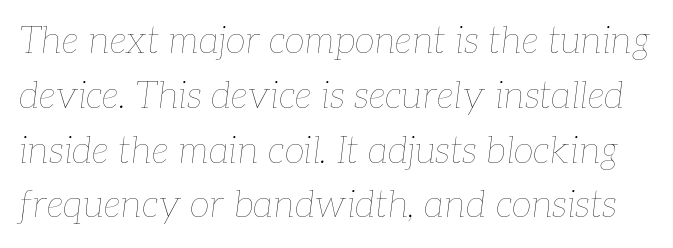
Q: Is the text bold? A: No.
Q: Is the text italic (slanted)? A: Yes, it leans right by about 7 degrees.
Q: Is the text underlined? A: No.
Q: Is the spacing between letters normal or unusually wide? A: Normal.
Q: Is the spacing between lines tight, normal or loose? A: Normal.
Q: Width (condensed, normal, or wide)? A: Normal.
Q: Stroke contrast? A: Low.
Q: x-height? A: Medium.
Q: Monospaced? A: No.
